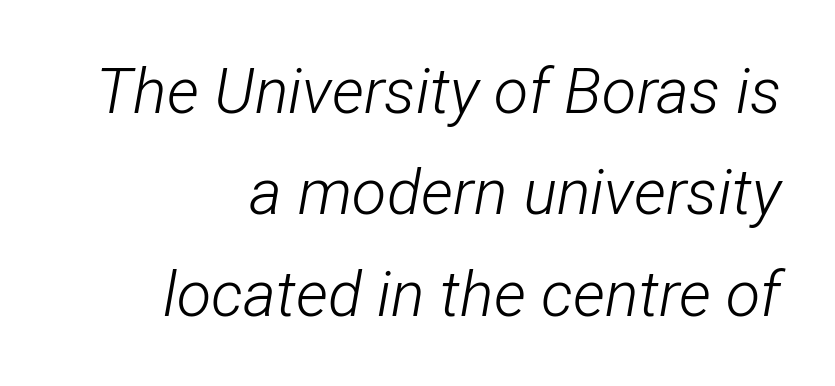
Q: Is the text bold? A: No.
Q: Is the text italic (slanted)? A: Yes, it leans right by about 12 degrees.
Q: Is the text underlined? A: No.
Q: How is the paragraph aligned? A: Right-aligned.
Q: Is the spacing between letters normal or unusually wide? A: Normal.
Q: Is the spacing between lines tight, normal or loose? A: Normal.
Q: Width (condensed, normal, or wide)? A: Condensed.
Q: Stroke contrast? A: Low.
Q: x-height? A: Medium.
Q: Monospaced? A: No.
